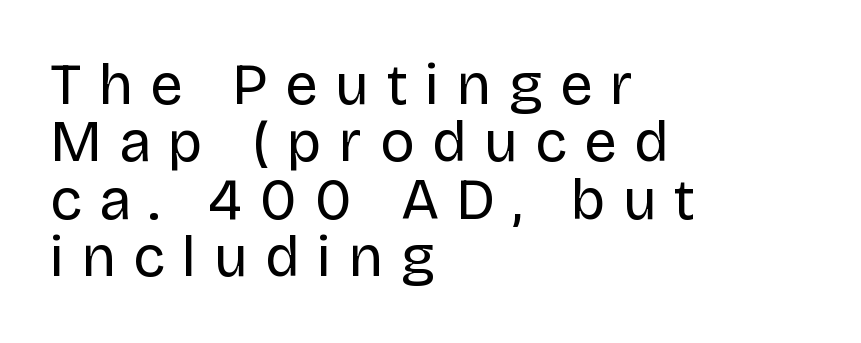
Honestly, the rows look squashed on top of each other. Regarding serifs, this sample does without them. Letters have the restrained weight of plain body copy at most. A roman cut, with each character standing at attention.
